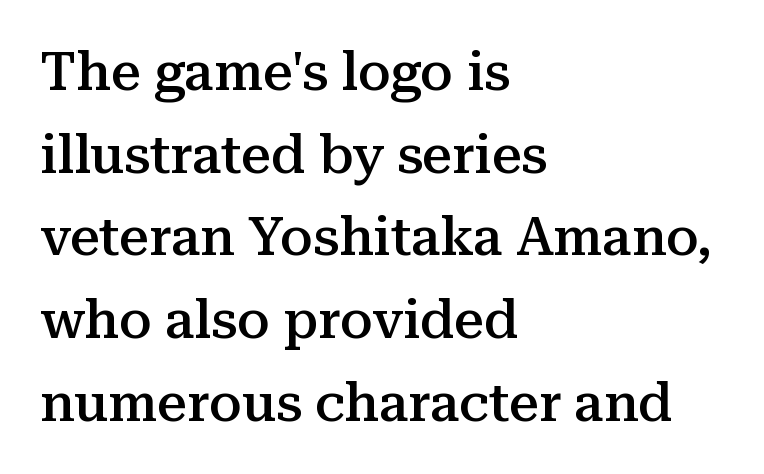
The image shows 53 px semibold serif type, upright; set left-aligned, normal line spacing (1.56x), normal letter spacing, not underlined; medium stroke contrast and a medium x-height.
